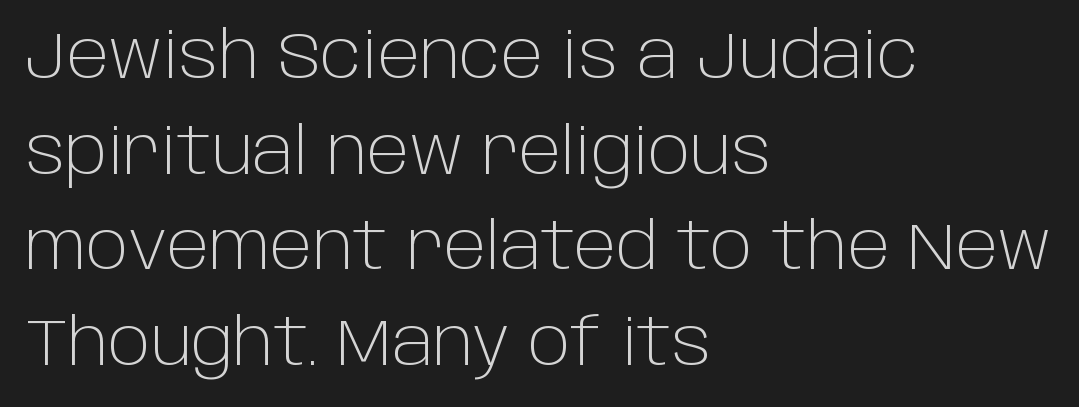
The letters advance in unequal steps, a hallmark of proportional type. Regarding leading, the lines here are spaced in the standard way. The font sits on the lighter half of the weight spectrum, regular included. Compared with typical body copy, the letter spacing here is the same.
